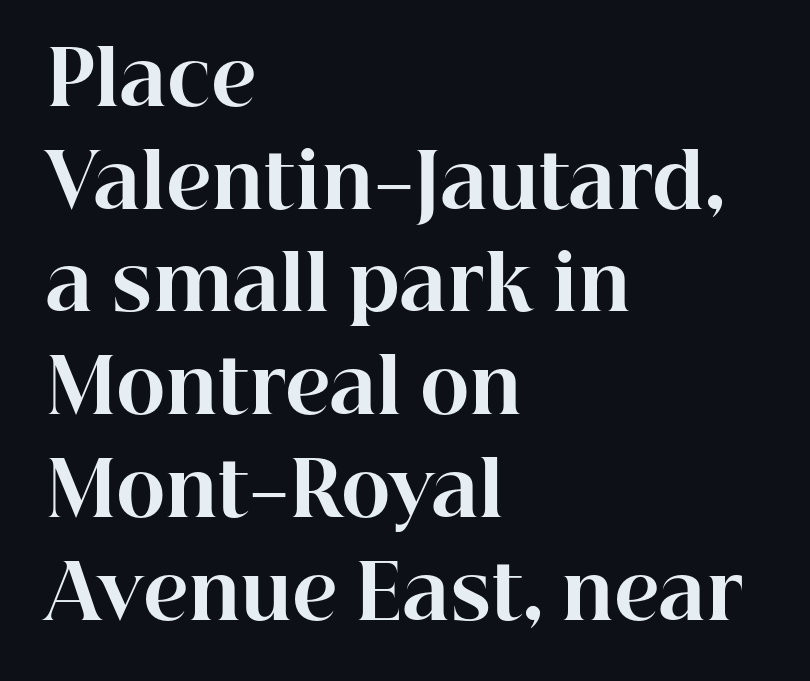
The face used here is seriffed, in the tradition of book romans. Horizontal bands of white between lines are of average thickness. The passage shown is typed in a proportional face where columns would drift. This sample uses an upright cut, with every glyph sitting square on the baseline. Nothing unusual about the tracking: characters are spaced as the font intends. Quick note: underline off.
